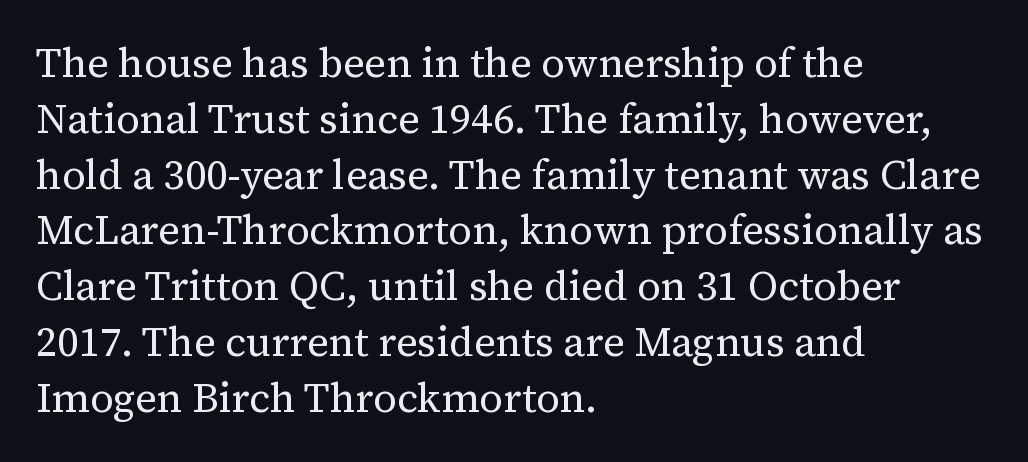
The setting favours the left margin, as ordinary paragraphs usually do. You could not count columns in this text — the font is proportionally spaced. Old-style or modern, the face here clearly has serifs. The baseline area is clear.
